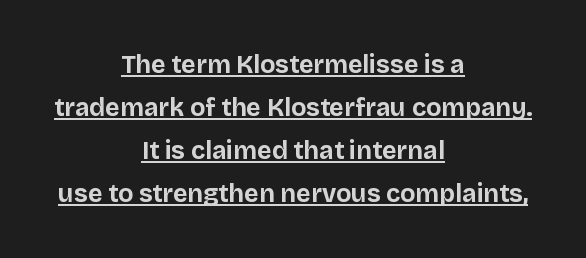
Leftover space on each line is divided equally before and after the words. Every word sits above its own underline. Every character sits straight up, as roman type does. Students, note that the glyphs here touch the page at normal intervals. Each glyph is drawn with heavy, bold strokes.
